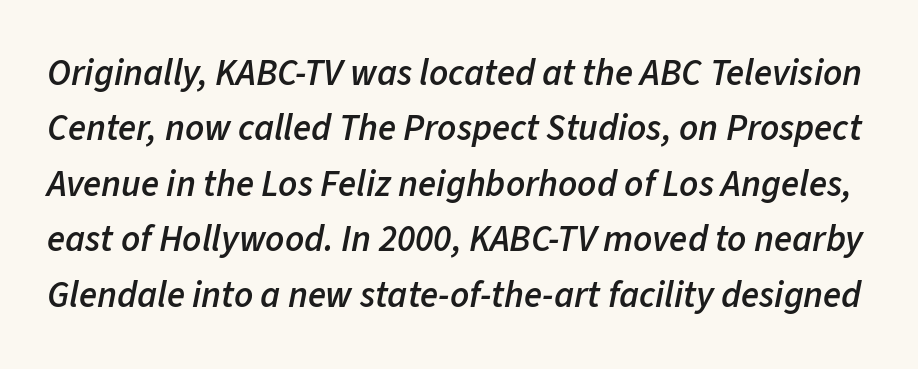
{"italic": "yes", "lean": "right", "slant_degrees": 11, "bold": "semi", "weight": "semibold", "width": "normal", "stroke_contrast": "low", "x_height": "medium", "monospaced": "no", "underline": "no", "line_spacing": "normal", "line_spacing_ratio": 1.5, "letter_spacing": "normal", "letter_spacing_em": 0.0, "glyph_px": 37}
